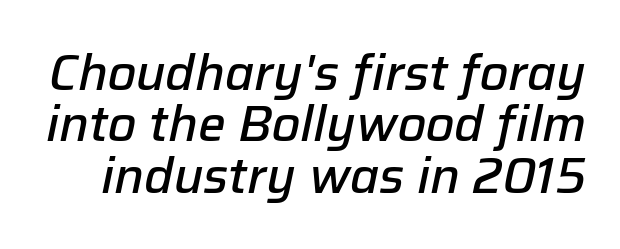
Q: Is the text bold? A: Semi-bold.
Q: Is the text italic (slanted)? A: Yes, it leans right by about 12 degrees.
Q: Is the text underlined? A: No.
Q: Is the spacing between letters normal or unusually wide? A: Normal.
Q: Is the spacing between lines tight, normal or loose? A: Tight.
Q: Width (condensed, normal, or wide)? A: Normal.
Q: Stroke contrast? A: Low.
Q: x-height? A: Medium.
Q: Monospaced? A: No.
